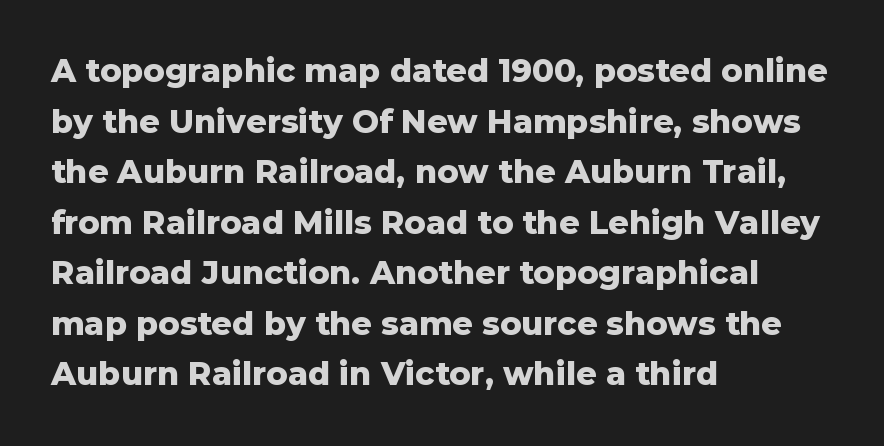
Q: Is the text bold? A: Yes.
Q: Is the text italic (slanted)? A: No, it is upright.
Q: Is the typeface a serif or a sans-serif typeface? A: Sans-serif.
Q: Is the text underlined? A: No.
Q: How is the paragraph aligned? A: Left-aligned.
Q: Is the spacing between letters normal or unusually wide? A: Normal.
Q: Is the spacing between lines tight, normal or loose? A: Normal.
Q: Width (condensed, normal, or wide)? A: Normal.
Q: Stroke contrast? A: Low.
Q: x-height? A: Medium.
Q: Monospaced? A: No.
